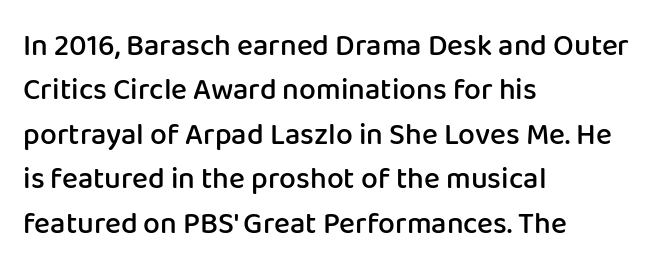
{"serif": "no", "italic": "no", "bold": "semi", "weight": "semibold", "width": "normal", "stroke_contrast": "low", "x_height": "medium", "monospaced": "no", "underline": "no", "align": "left", "line_spacing": "normal", "line_spacing_ratio": 1.48, "letter_spacing": "normal", "letter_spacing_em": 0.0, "glyph_px": 30}
